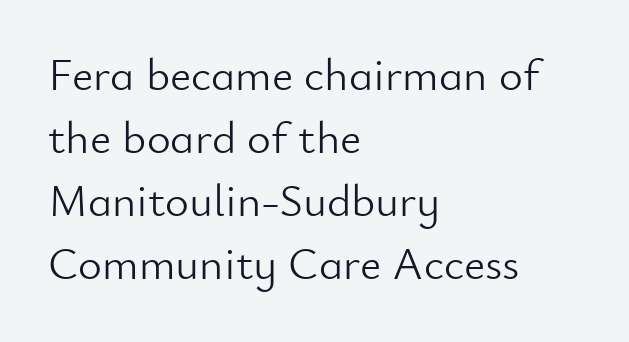
Q: Is the text bold? A: No.
Q: Is the text italic (slanted)? A: No, it is upright.
Q: Is the typeface a serif or a sans-serif typeface? A: Sans-serif.
Q: Is the text underlined? A: No.
Q: How is the paragraph aligned? A: Left-aligned.
Q: Is the spacing between letters normal or unusually wide? A: Normal.
Q: Is the spacing between lines tight, normal or loose? A: Normal.
Q: Width (condensed, normal, or wide)? A: Normal.
Q: Stroke contrast? A: Low.
Q: x-height? A: Small.
Q: Monospaced? A: No.
